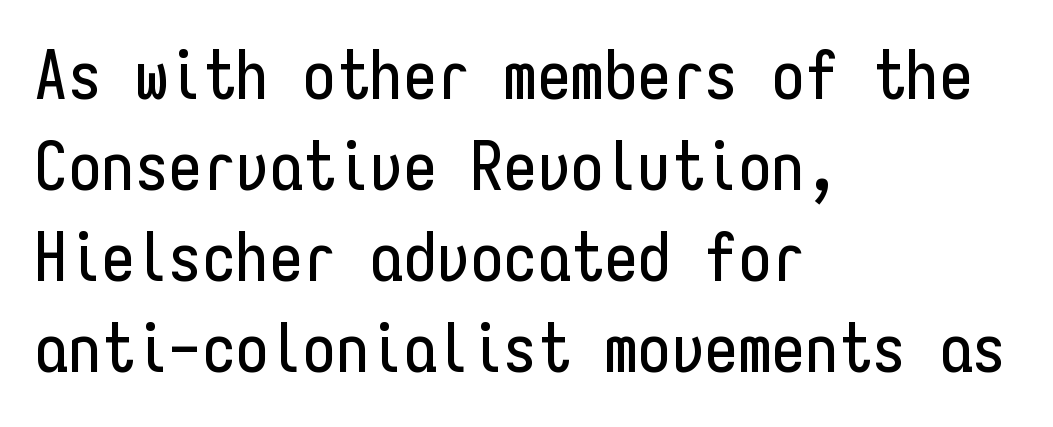
No italicization has been applied; the sample stays upright. The lines in this sample share a left origin and differ only in where they stop. The strip under each line holds only bare page. Students, note that the glyphs here touch the page at normal intervals.
